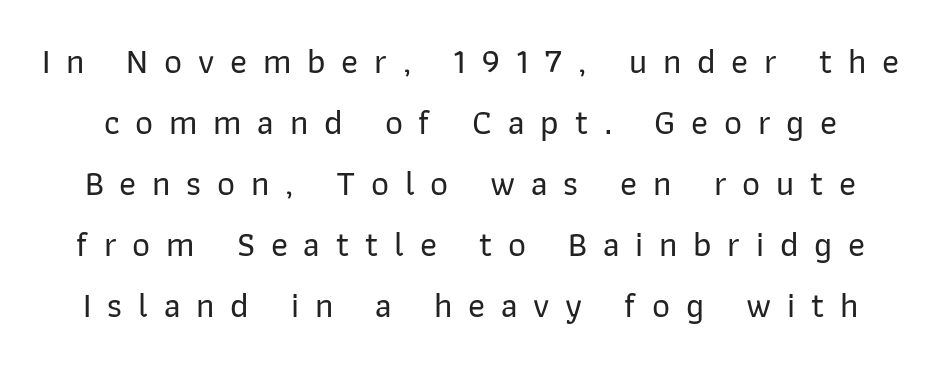
The image shows 35 px sans-serif type, upright; set line spacing 1.74x, unusually wide letter spacing (+0.45 em), not underlined; low stroke contrast and a medium x-height.
